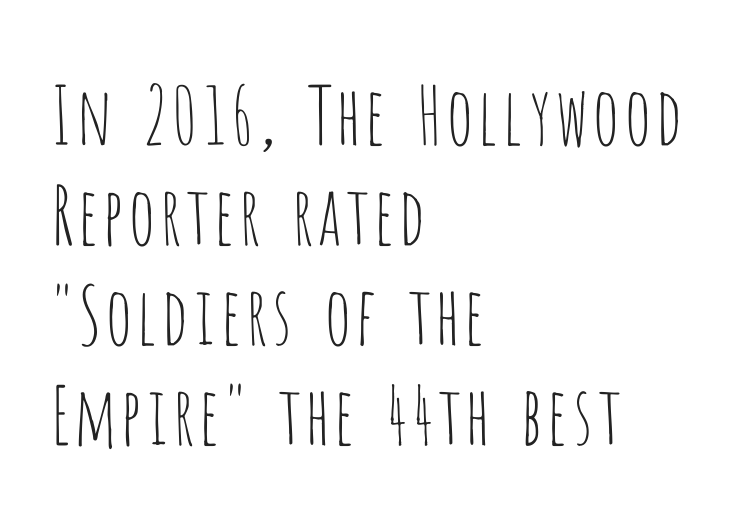
The image shows 80 px thin, condensed sans-serif type, upright; set left-aligned, normal line spacing (1.25x), normal letter spacing, not underlined; low stroke contrast and a large x-height.
